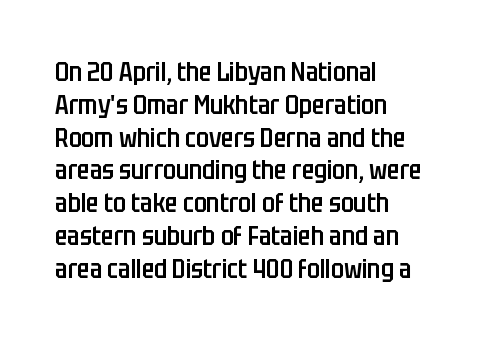
{"italic": "no", "bold": "semi", "underline": "no", "align": "left", "line_spacing": "normal", "line_spacing_ratio": 1.26, "letter_spacing": "normal", "letter_spacing_em": 0.0, "glyph_px": 26}
